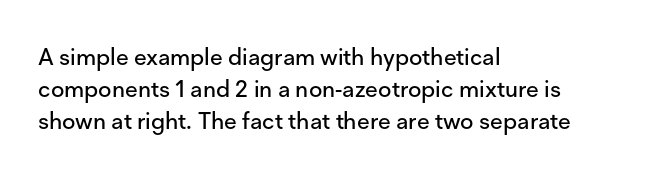
Does the leading feel generous? No, just average. The paragraph shown leans on its left margin. The string is rendered with underlining switched off. Here the glyphs are tracked normally, forming tight word shapes. The font's upright variant was chosen for this text.
